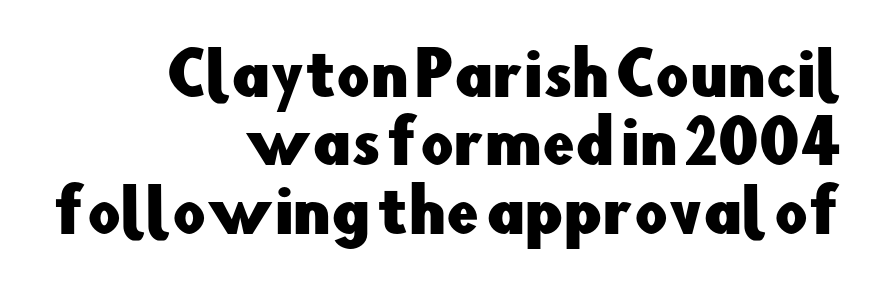
Q: Is the text italic (slanted)? A: No, it is upright.
Q: Is the typeface a serif or a sans-serif typeface? A: Sans-serif.
Q: Is the text underlined? A: No.
Q: How is the paragraph aligned? A: Right-aligned.
Q: Is the spacing between letters normal or unusually wide? A: Normal.
Q: Width (condensed, normal, or wide)? A: Normal.
Q: Stroke contrast? A: Low.
Q: x-height? A: Small.
Q: Monospaced? A: No.
